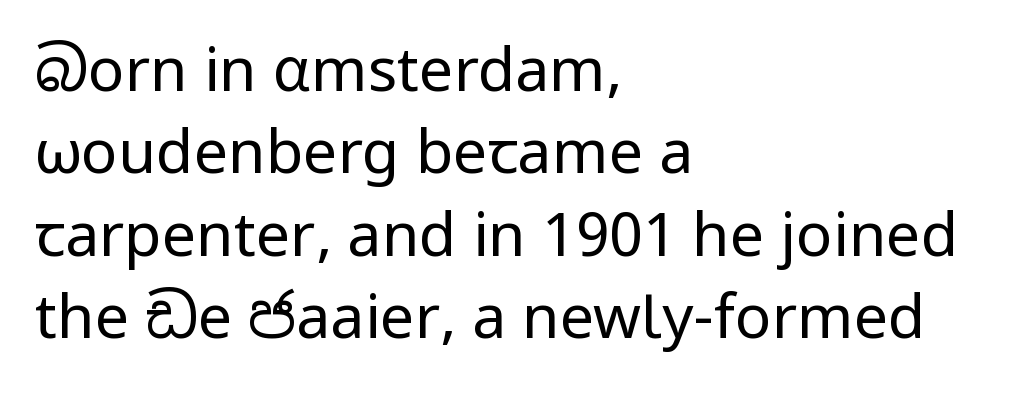
The image shows 61 px regular-weight sans-serif type, upright; set left-aligned, normal line spacing (1.35x), normal letter spacing, not underlined; low stroke contrast and a medium x-height.
